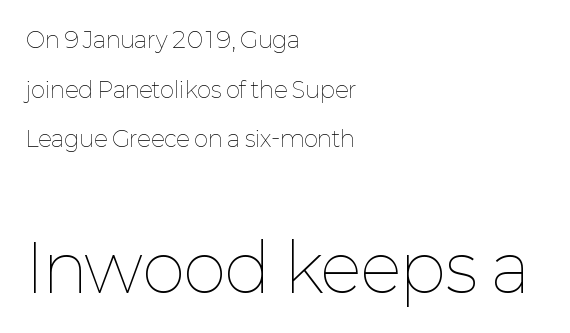
No extra ink here — the face is not bold. Each letter keeps its own natural width here, so spacing adapts to shape. This block would shrink considerably if given ordinary leading; it's expanded now. Type without underlining.
